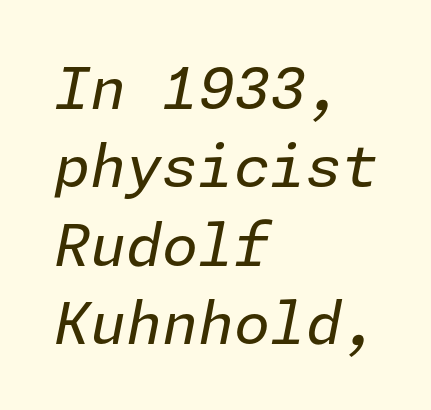
Quick note: underline off. Here the glyphs are tracked normally, forming tight word shapes. Notice how the stems are inclined rather than vertical — that's the hallmark of italics. Stem width sits at or under what a default text font uses. All the whitespace from short lines collects on the right. Notice how descenders clear the ascenders below comfortably — that's standard leading.
